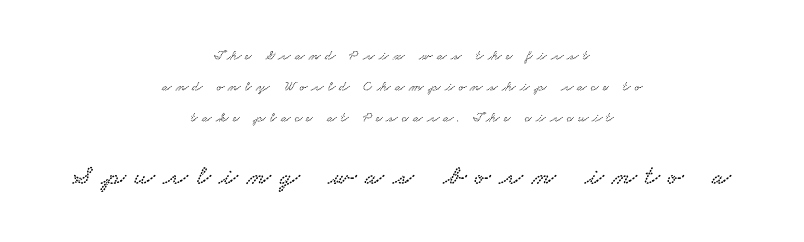
Which chunk is bigger? The second one — the bottom block dwarfs the top. The rendering uses a large line-height, opening up the rows. This sample uses expanded letter spacing, leaving extra air between glyphs. Each line is balanced around a shared central axis.
